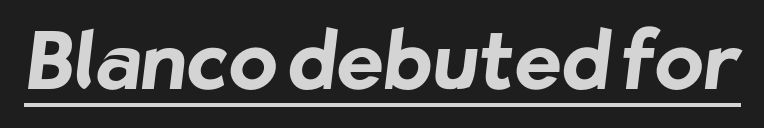
Beneath each row of characters lies a ruled line. Typesetter's note: full bold, strokes at maximum text heaviness. The passage shown is typed in a proportional face where columns would drift. Is this a sans? Yes — the strokes have no serifs. Tracking value appears to be zero — textbook default spacing.
